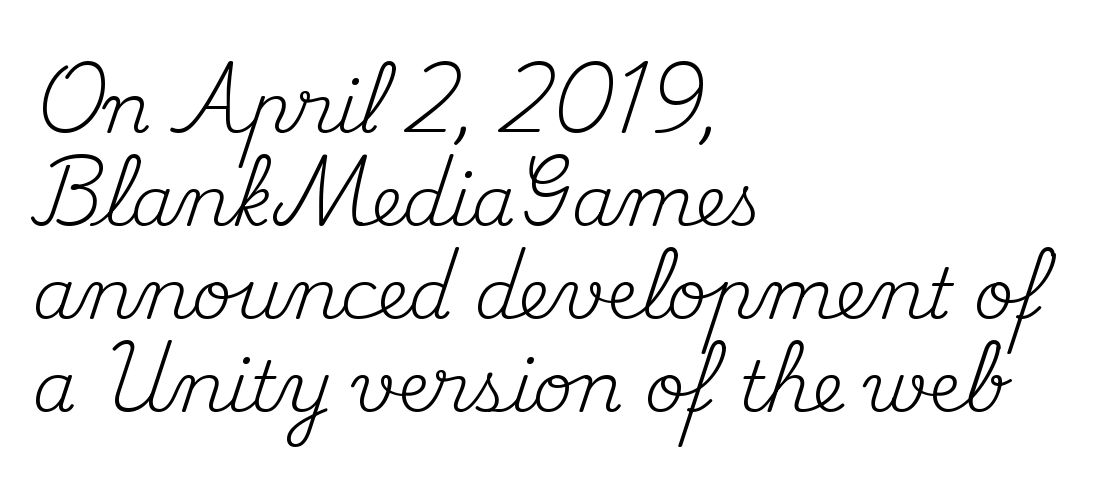
The typeface has the unassuming heft of standard copy or less. The letters advance in unequal steps, a hallmark of proportional type. A clean baseline with only descenders dipping below it. Every row of glyphs begins at an identical x-position on the left. Standard letterfit; no display-style spreading of the glyphs.
